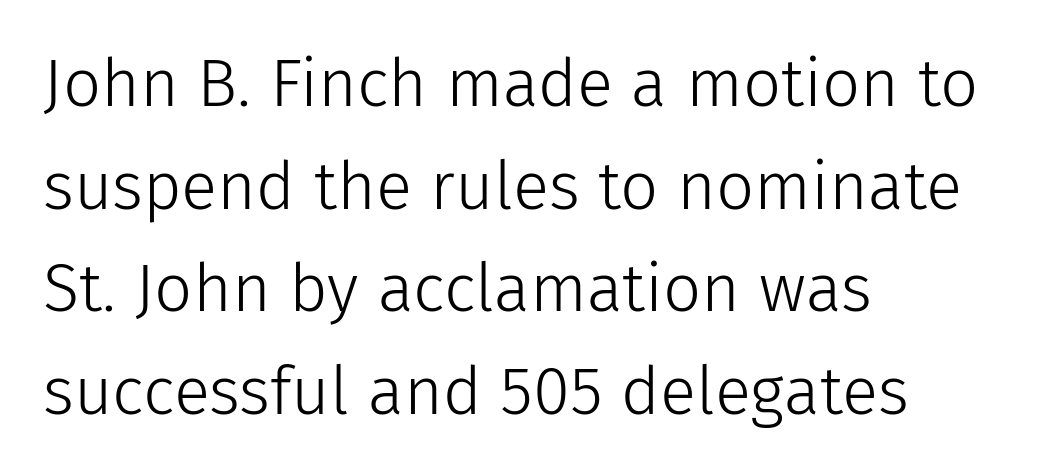
{"serif": "no", "italic": "no", "bold": "no", "weight": "light", "width": "normal", "stroke_contrast": "low", "x_height": "medium", "monospaced": "no", "underline": "no", "align": "left", "line_spacing": "normal", "line_spacing_ratio": 1.53, "letter_spacing": "normal", "letter_spacing_em": 0.0, "glyph_px": 67}
